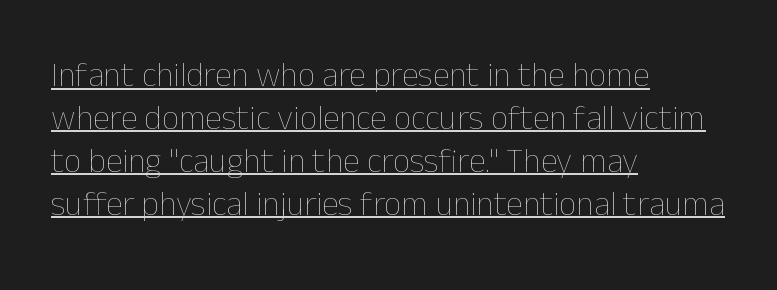
The image shows 34 px thin type, upright; set left-aligned, normal line spacing (1.26x), normal letter spacing, underlined; low stroke contrast and a medium x-height.
